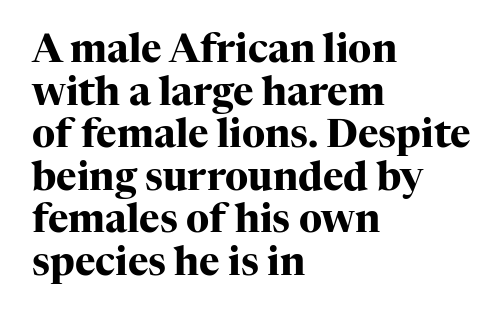
If you drew a line through each stem, it would be perfectly vertical. Visually the block forms a straight wall on the left and a jagged coastline on the right. Observe the ordinary spacing: letters are neighbours, not strangers. Set as a true bold cut, around the 700 mark. Is there much room between lines? No — they nearly touch. The gap between lines stays unmarked.
